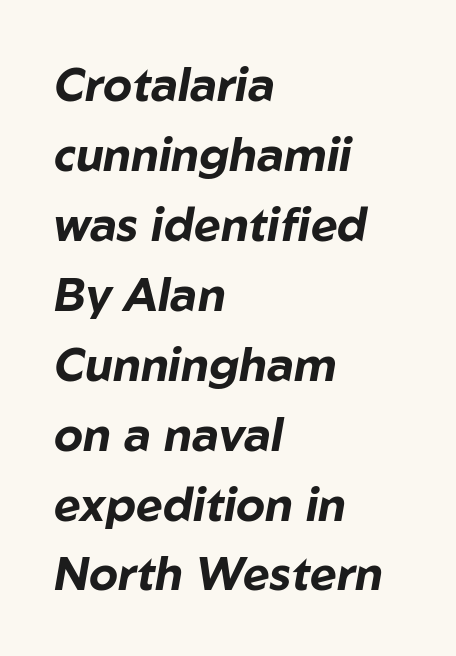
The image shows 46 px bold type, italic (leaning right); set left-aligned, normal line spacing (1.52x), normal letter spacing, not underlined; low stroke contrast and a medium x-height.
